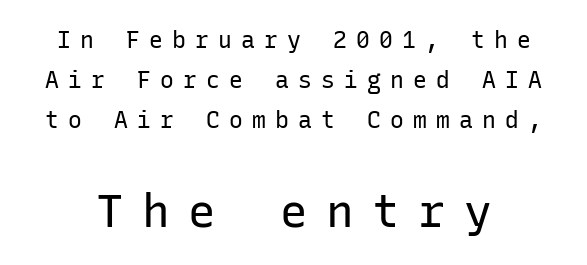
{"serif": "no", "italic": "no", "bold": "no", "weight": "regular", "width": "normal", "stroke_contrast": "low", "x_height": "medium", "monospaced": "yes", "underline": "no", "line_spacing_ratio": 1.74, "letter_spacing": "wide", "letter_spacing_em": 0.4, "larger_block": "second", "size_ratio": 2.0, "glyph_px": 46}
